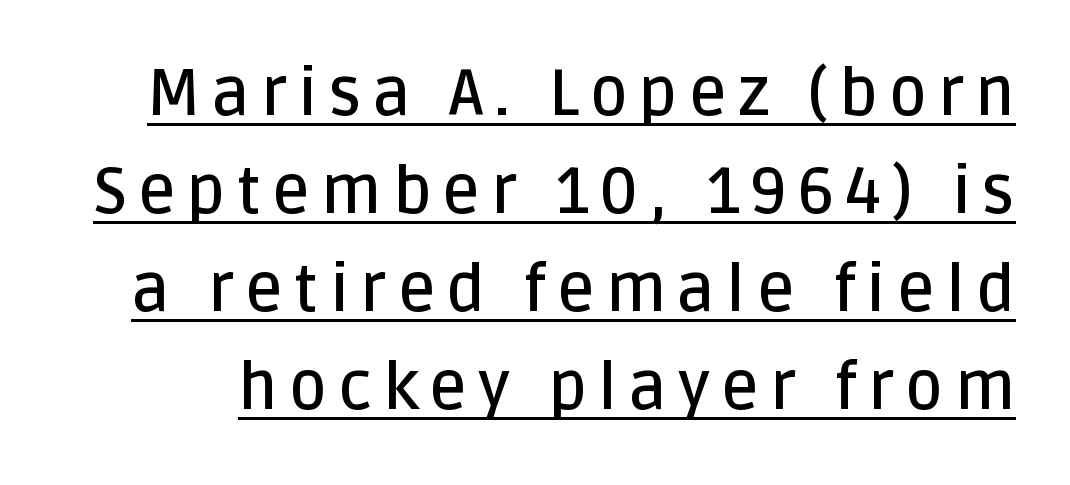
One glance says typical: line gaps are just what's usual. A typesetter would label this face a sans. Semibold letterforms, between regular and bold. A typesetter would mark this as roman, not italic. The rendering uses natural spacing where letterforms have individual widths. Has an underline been added? It has.
